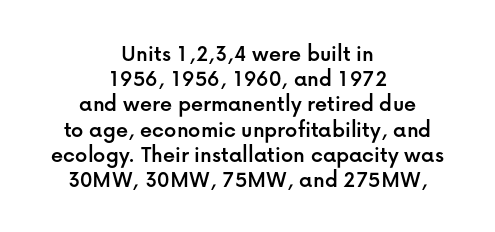
The image shows 24 px text type, upright; set centered, tight line spacing (1.05x), normal letter spacing, not underlined.
